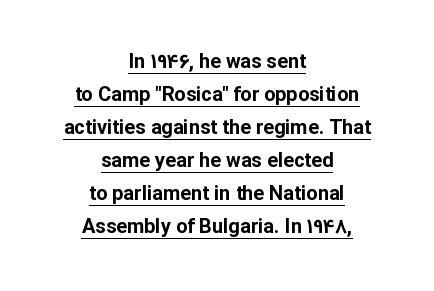
If you measured baseline to baseline, you'd find a middling distance. The face used here is rendered with its standard letterfit. Heft: maximum for text — a bold. Line starts and ends both wander, symmetrically. Honestly, the underline is the first thing you notice here.
